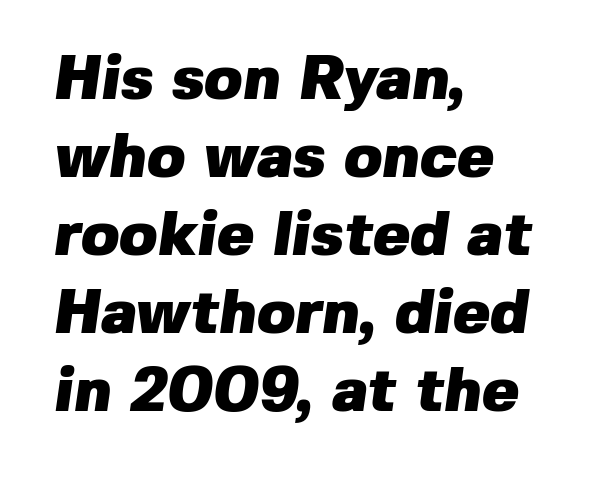
Varying glyph widths throughout — classic text-font behaviour. Every row of glyphs begins at an identical x-position on the left. Compared with typical body copy, the letter spacing here is the same. On the weight axis this lands at bold, roughly 700.
